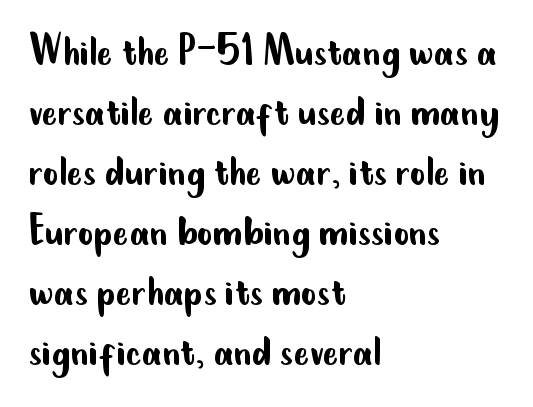
Q: Is the text bold? A: No.
Q: Is the text italic (slanted)? A: No, it is upright.
Q: Is the typeface a serif or a sans-serif typeface? A: Sans-serif.
Q: Is the text underlined? A: No.
Q: How is the paragraph aligned? A: Left-aligned.
Q: Is the spacing between letters normal or unusually wide? A: Normal.
Q: Is the spacing between lines tight, normal or loose? A: Normal.
Q: Width (condensed, normal, or wide)? A: Condensed.
Q: Stroke contrast? A: Low.
Q: x-height? A: Small.
Q: Monospaced? A: No.
